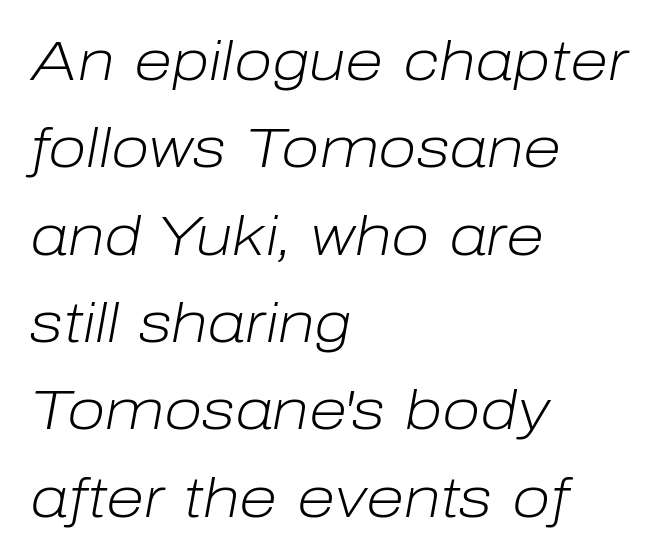
{"italic": "yes", "lean": "right", "slant_degrees": 10, "bold": "no", "weight": "light", "width": "normal", "stroke_contrast": "low", "x_height": "medium", "monospaced": "no", "underline": "no", "align": "left", "line_spacing": "normal", "line_spacing_ratio": 1.56, "letter_spacing": "normal", "letter_spacing_em": 0.0, "glyph_px": 56}
